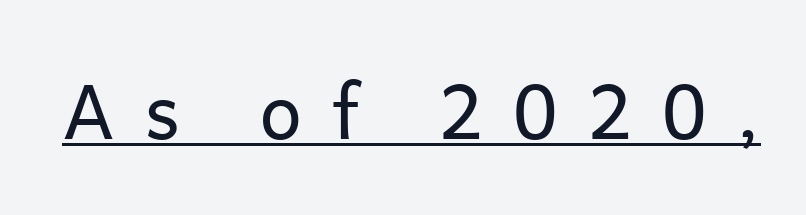
{"serif": "no", "italic": "no", "bold": "no", "weight": "regular", "width": "normal", "stroke_contrast": "low", "x_height": "medium", "monospaced": "no", "underline": "yes", "letter_spacing": "wide", "letter_spacing_em": 0.39, "glyph_px": 76}
